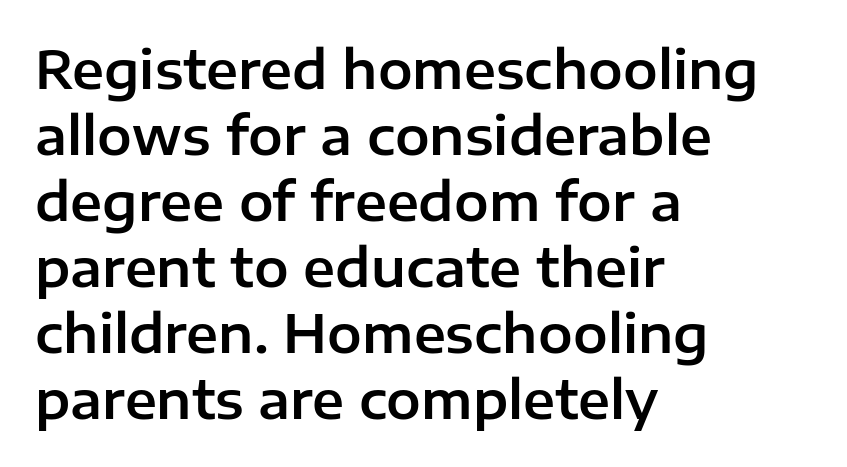
Q: Is the text italic (slanted)? A: No, it is upright.
Q: Is the typeface a serif or a sans-serif typeface? A: Sans-serif.
Q: Is the text underlined? A: No.
Q: How is the paragraph aligned? A: Left-aligned.
Q: Is the spacing between letters normal or unusually wide? A: Normal.
Q: Is the spacing between lines tight, normal or loose? A: Normal.
Q: Width (condensed, normal, or wide)? A: Normal.
Q: Stroke contrast? A: Low.
Q: x-height? A: Medium.
Q: Monospaced? A: No.
